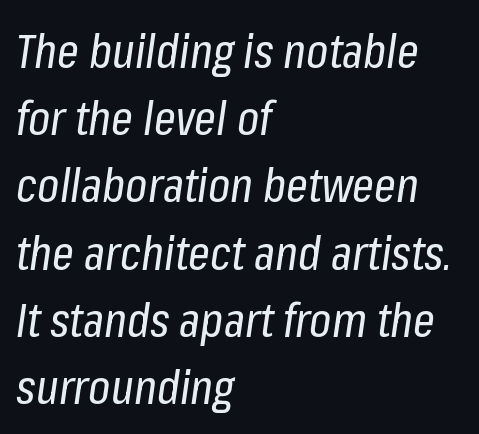
Q: Is the text bold? A: No.
Q: Is the text italic (slanted)? A: Yes, it leans right by about 8 degrees.
Q: Is the text underlined? A: No.
Q: How is the paragraph aligned? A: Left-aligned.
Q: Is the spacing between letters normal or unusually wide? A: Normal.
Q: Is the spacing between lines tight, normal or loose? A: Normal.
Q: Width (condensed, normal, or wide)? A: Condensed.
Q: Stroke contrast? A: Low.
Q: x-height? A: Medium.
Q: Monospaced? A: No.
